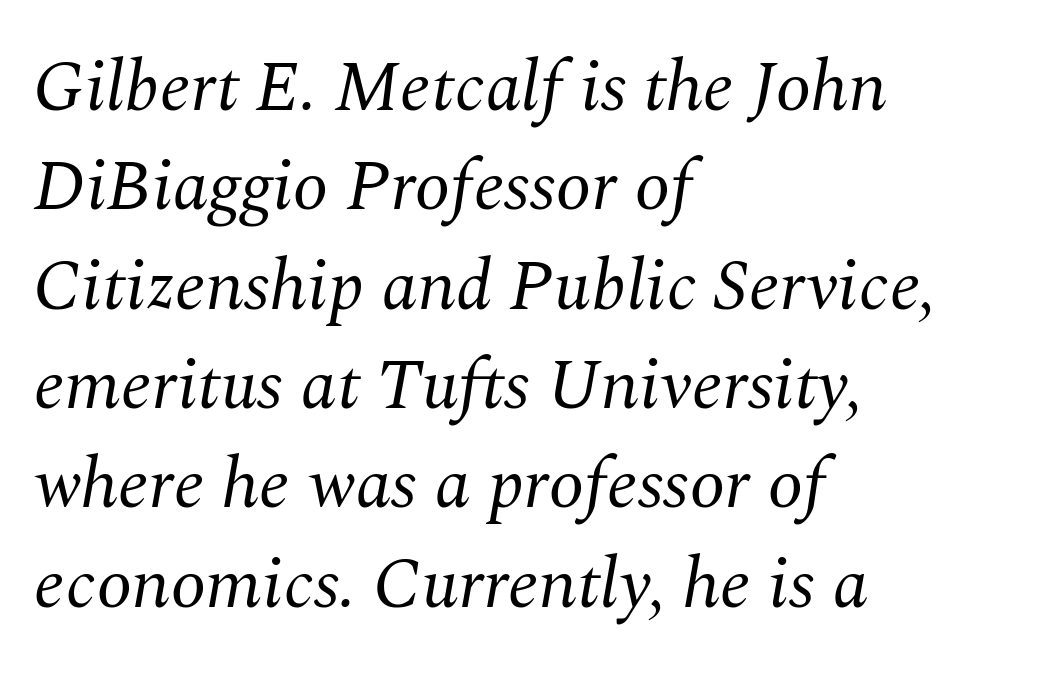
{"serif": "yes", "italic": "yes", "lean": "right", "slant_degrees": 10, "bold": "no", "weight": "regular", "width": "normal", "stroke_contrast": "medium", "x_height": "medium", "monospaced": "no", "underline": "no", "align": "left", "line_spacing": "normal", "line_spacing_ratio": 1.38, "letter_spacing": "normal", "letter_spacing_em": 0.0, "glyph_px": 72}
